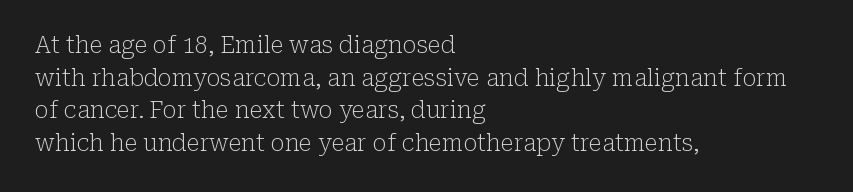
Characters follow at the spacing the type designer built in. The letterforms sit at book weight or below. Rendered with straight, roman letterforms. The rows are spaced the way most documents space them. The strip under each line holds only bare page.
